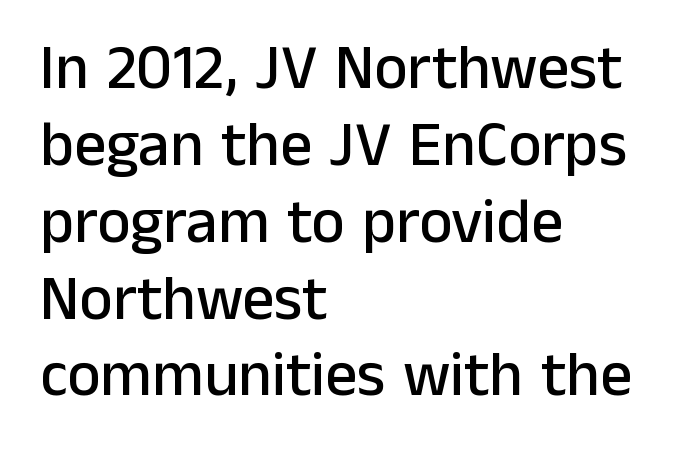
{"serif": "no", "italic": "no", "width": "normal", "stroke_contrast": "low", "x_height": "medium", "monospaced": "no", "underline": "no", "align": "left", "line_spacing_ratio": 1.22, "letter_spacing": "normal", "letter_spacing_em": 0.0, "glyph_px": 63}
